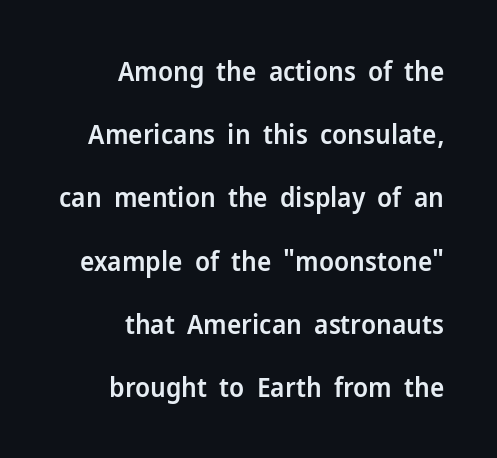
{"italic": "no", "bold": "semi", "underline": "no", "align": "right", "line_spacing": "loose", "line_spacing_ratio": 2.34, "letter_spacing": "normal", "letter_spacing_em": 0.0, "glyph_px": 27}
